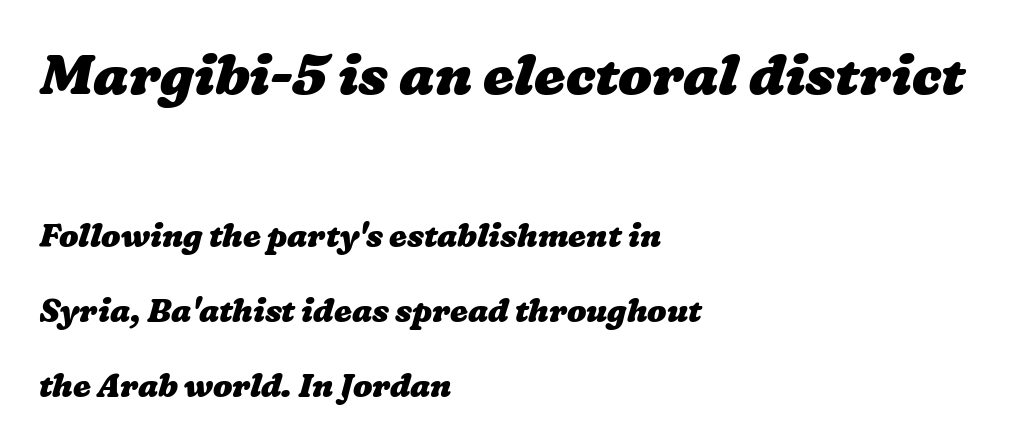
The image shows 56 px heavy, wide type; set left-aligned, loose line spacing (2.34x), normal letter spacing, not underlined; the first (top) block is 1.75x larger; low stroke contrast and a medium x-height.
